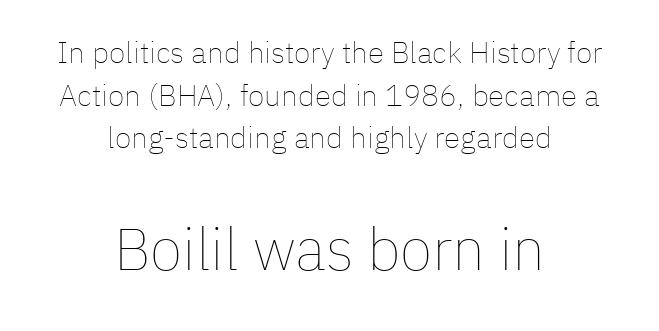
The image shows 59 px thin type, upright; set centered, normal line spacing (1.42x), normal letter spacing, not underlined; the second (bottom) block is 1.97x larger; low stroke contrast and a medium x-height.
